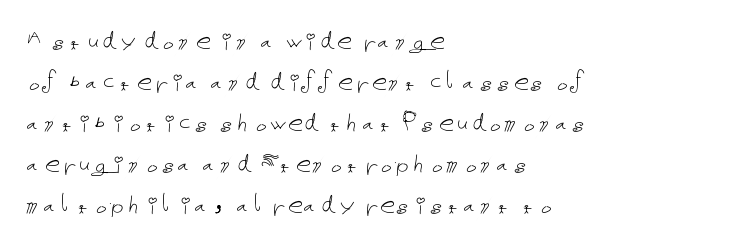
{"italic": "no", "bold": "no", "weight": "thin", "width": "normal", "stroke_contrast": "low", "x_height": "medium", "underline": "no", "align": "left", "line_spacing": "normal", "line_spacing_ratio": 1.37, "letter_spacing": "normal", "letter_spacing_em": 0.0, "glyph_px": 30}
